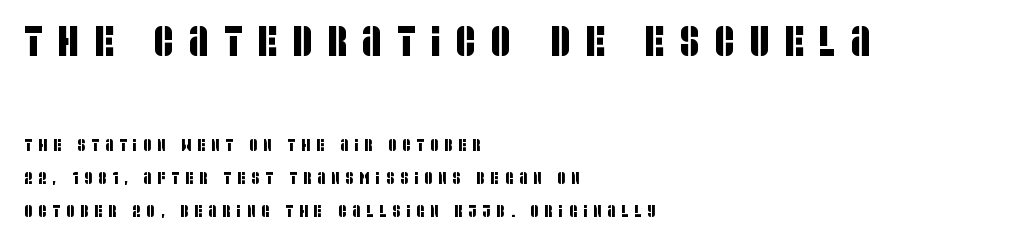
{"serif": "no", "width": "condensed", "stroke_contrast": "low", "x_height": "large", "monospaced": "no", "underline": "no", "align": "left", "line_spacing": "loose", "line_spacing_ratio": 1.92, "letter_spacing": "wide", "letter_spacing_em": 0.37, "larger_block": "first", "size_ratio": 2.47, "glyph_px": 42}
